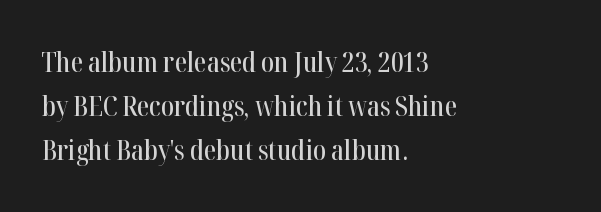
{"serif": "yes", "italic": "no", "width": "condensed", "stroke_contrast": "high", "x_height": "medium", "monospaced": "no", "underline": "no", "align": "left", "line_spacing": "normal", "line_spacing_ratio": 1.58, "letter_spacing": "normal", "letter_spacing_em": 0.0, "glyph_px": 28}
